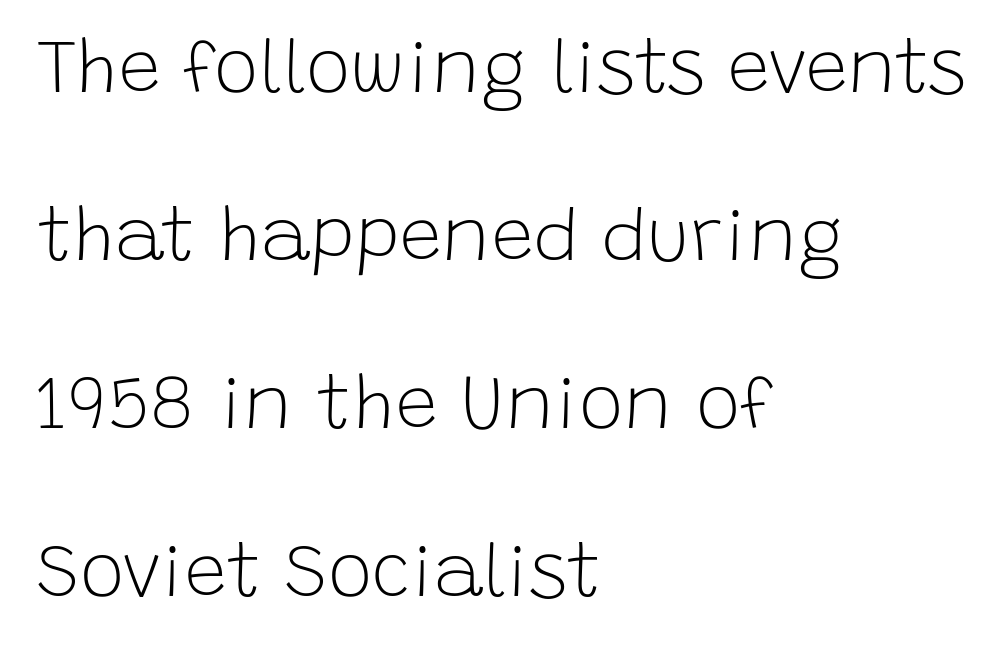
{"serif": "no", "italic": "no", "bold": "no", "weight": "light", "width": "normal", "stroke_contrast": "low", "x_height": "large", "monospaced": "no", "underline": "no", "align": "left", "line_spacing": "loose", "line_spacing_ratio": 2.24, "letter_spacing": "normal", "letter_spacing_em": 0.0, "glyph_px": 75}
